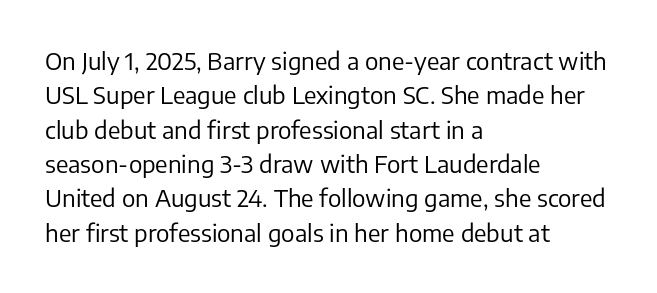
Vertical stems look standard width or narrower in stroke. Default kerning and tracking; the words read as compact shapes. These lines are set flush left with a ragged right edge. The baseline area is clear.
